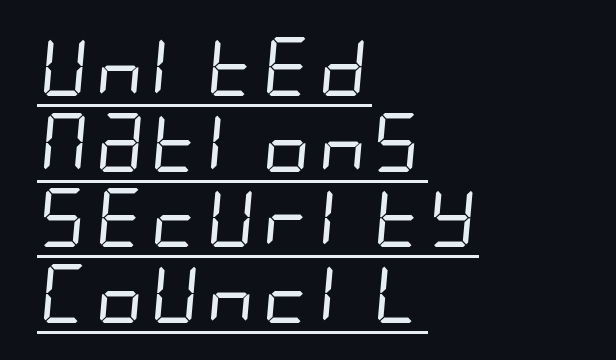
{"serif": "no", "bold": "no", "weight": "regular", "width": "condensed", "stroke_contrast": "low", "x_height": "large", "underline": "yes", "align": "left", "line_spacing": "normal", "line_spacing_ratio": 1.28, "letter_spacing": "normal", "letter_spacing_em": 0.0, "glyph_px": 59}
